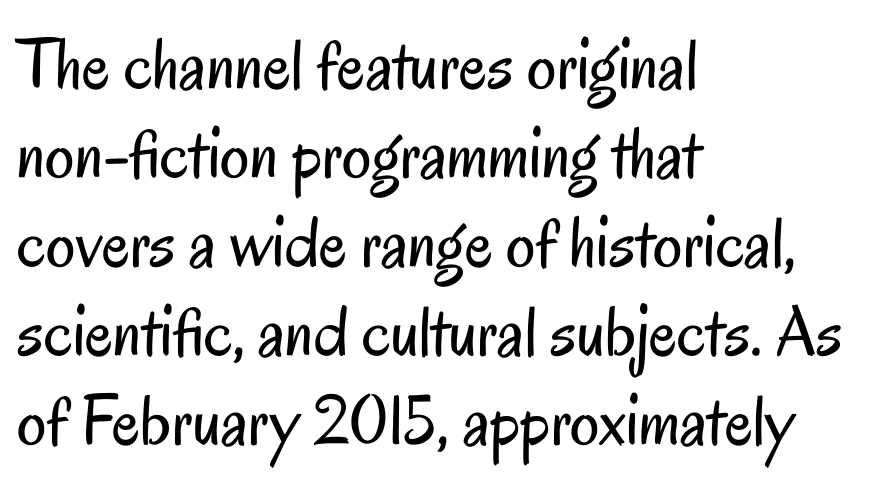
Typeset ragged right — the left edge is the straight one. No word sits above an underline. Note: no serifs on the glyphs. Italic? Not at all — the glyphs are vertical.
